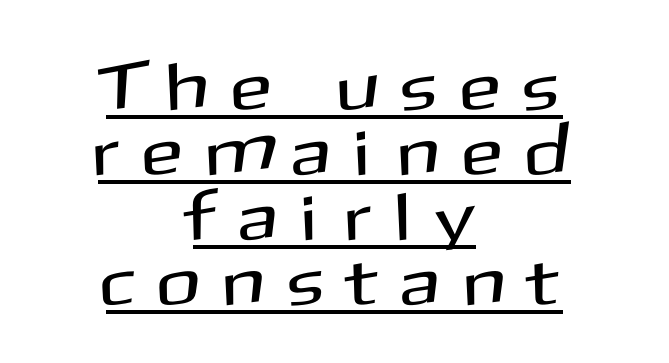
The image shows 67 px sans-serif type, upright; set centered, tight line spacing (0.97x), unusually wide letter spacing (+0.4 em), underlined; medium stroke contrast and a medium x-height.
